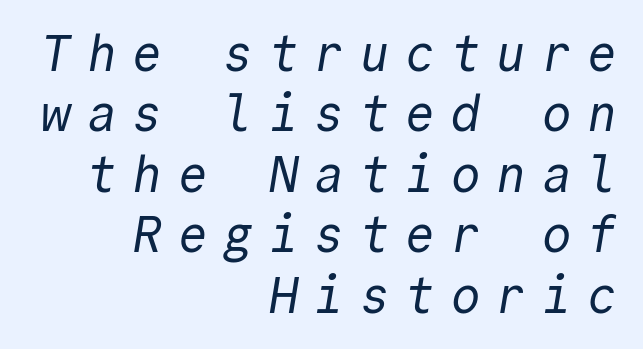
The image shows 50 px regular-weight sans-serif type, monospaced; set right-aligned, line spacing 1.21x, unusually wide letter spacing (+0.31 em), not underlined; a medium x-height.
